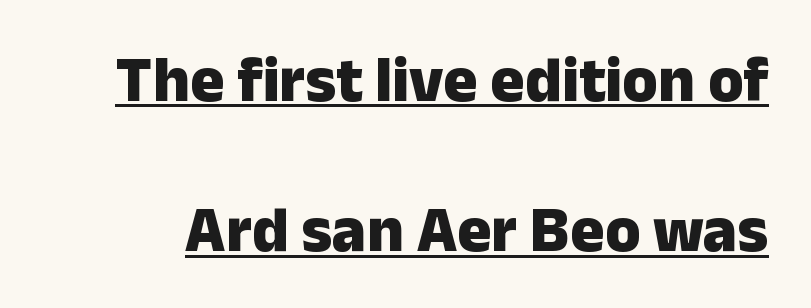
The type sits square on the baseline with zero lean. To sum up the face: it is a sans, with no serifs. These lines carry a lot of weight — the face is fully bold. Here the designer chose a conventional face with non-uniform glyph widths.
